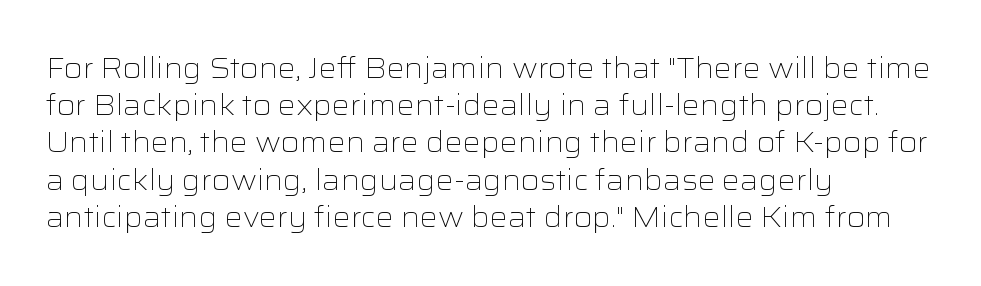
{"serif": "no", "italic": "no", "bold": "no", "weight": "light", "width": "wide", "stroke_contrast": "low", "x_height": "medium", "monospaced": "no", "underline": "no", "align": "left", "line_spacing": "normal", "line_spacing_ratio": 1.33, "letter_spacing": "normal", "letter_spacing_em": 0.0, "glyph_px": 28}
